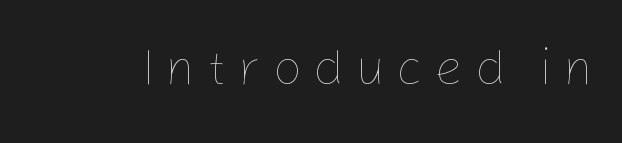
{"italic": "no", "bold": "no", "weight": "thin", "width": "normal", "stroke_contrast": "low", "x_height": "medium", "monospaced": "no", "underline": "no", "letter_spacing": "wide", "letter_spacing_em": 0.22, "glyph_px": 51}
